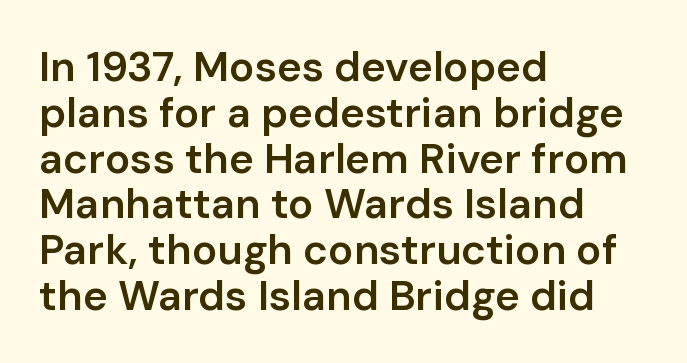
{"serif": "no", "italic": "no", "bold": "semi", "weight": "semibold", "width": "normal", "stroke_contrast": "low", "x_height": "medium", "monospaced": "no", "underline": "no", "align": "left", "line_spacing": "tight", "line_spacing_ratio": 1.09, "letter_spacing": "normal", "letter_spacing_em": 0.0, "glyph_px": 42}
